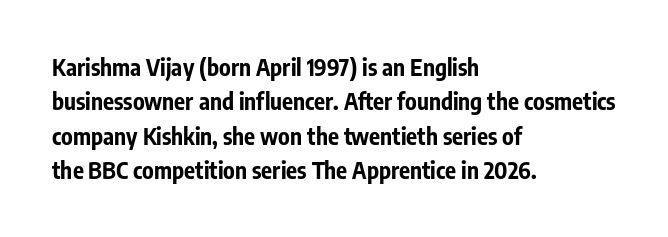
Q: Is the text bold? A: Yes.
Q: Is the text italic (slanted)? A: No, it is upright.
Q: Is the text underlined? A: No.
Q: How is the paragraph aligned? A: Left-aligned.
Q: Is the spacing between letters normal or unusually wide? A: Normal.
Q: Is the spacing between lines tight, normal or loose? A: Normal.
